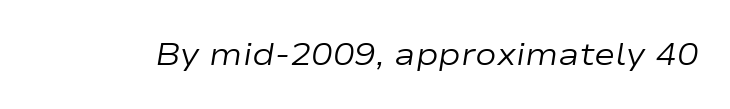
The image shows 32 px regular-weight, wide type, italic (leaning right); set normal letter spacing, not underlined; low stroke contrast and a medium x-height.
